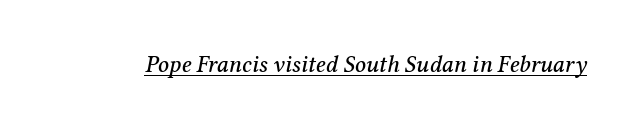
{"italic": "yes", "lean": "right", "slant_degrees": 12, "underline": "yes", "letter_spacing": "normal", "letter_spacing_em": 0.0, "glyph_px": 24}
